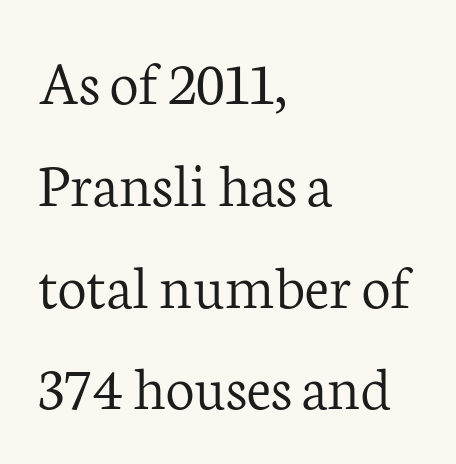
Q: Is the text bold? A: No.
Q: Is the text italic (slanted)? A: No, it is upright.
Q: Is the typeface a serif or a sans-serif typeface? A: Serif.
Q: Is the text underlined? A: No.
Q: How is the paragraph aligned? A: Left-aligned.
Q: Is the spacing between letters normal or unusually wide? A: Normal.
Q: Is the spacing between lines tight, normal or loose? A: Normal.
Q: Width (condensed, normal, or wide)? A: Normal.
Q: Stroke contrast? A: Low.
Q: x-height? A: Medium.
Q: Monospaced? A: No.
